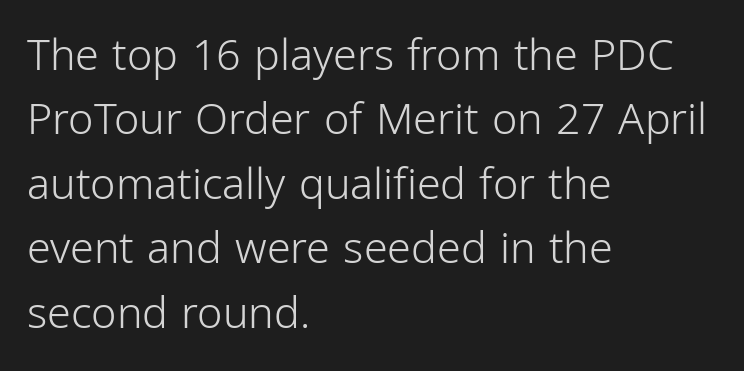
The image shows 43 px light, condensed sans-serif type, upright; set left-aligned, normal line spacing (1.5x), normal letter spacing, not underlined; low stroke contrast and a medium x-height.
